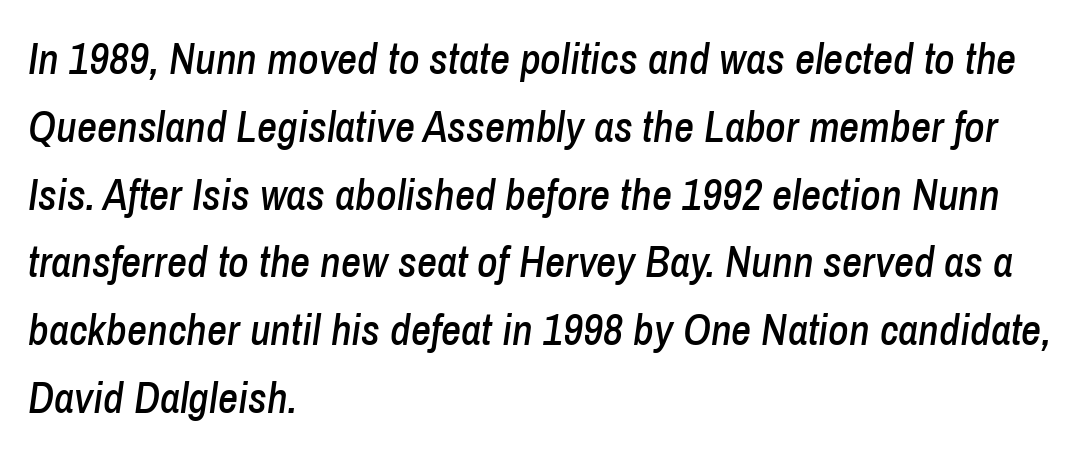
{"italic": "yes", "lean": "right", "slant_degrees": 8, "width": "condensed", "stroke_contrast": "low", "x_height": "medium", "monospaced": "no", "underline": "no", "align": "left", "line_spacing": "normal", "line_spacing_ratio": 1.54, "letter_spacing": "normal", "letter_spacing_em": 0.0, "glyph_px": 44}
